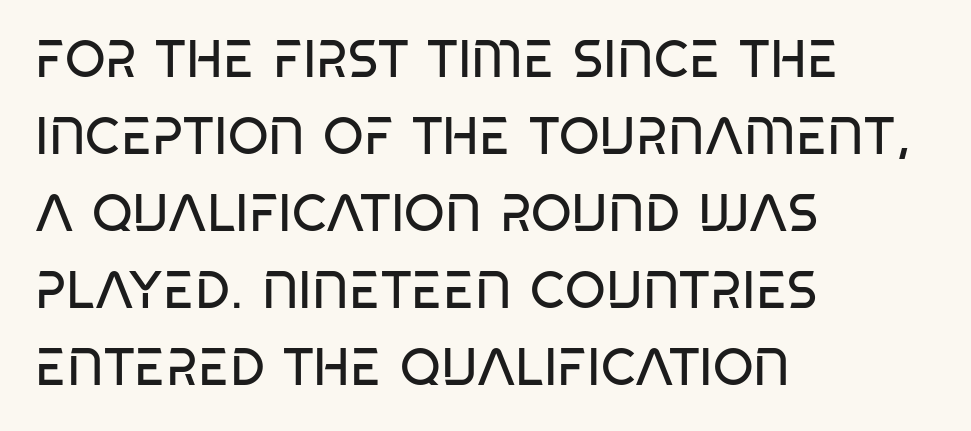
Descenders are the only things crossing below the line. Evenly set lines give the paragraph a standard silhouette. Horizontal alignment here is leftward, the default for most running prose. These lines are composed in type without serifs. The specimen reads as upright at a glance. Caption: face not bold, strokes unweighted.
